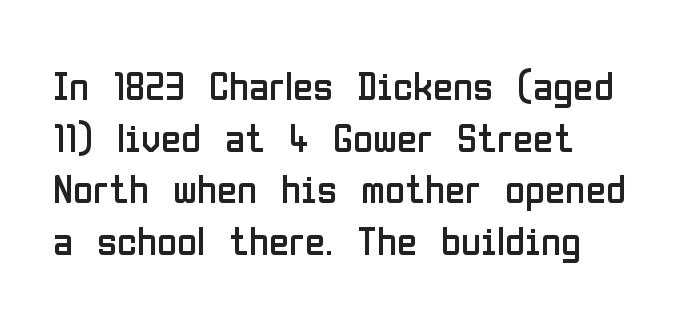
{"serif": "no", "italic": "no", "bold": "no", "weight": "regular", "width": "condensed", "stroke_contrast": "low", "x_height": "medium", "monospaced": "no", "underline": "no", "align": "left", "line_spacing": "normal", "line_spacing_ratio": 1.26, "letter_spacing": "normal", "letter_spacing_em": 0.0, "glyph_px": 41}
